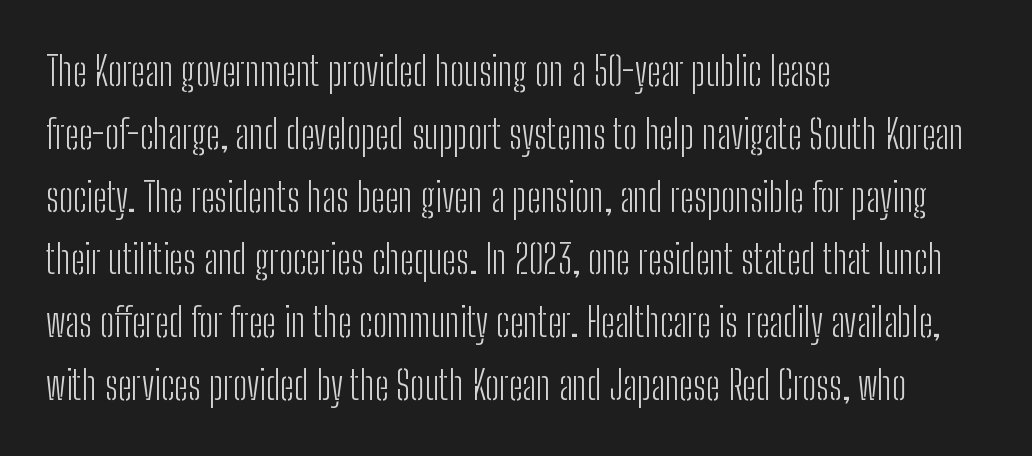
Q: Is the text bold? A: No.
Q: Is the text italic (slanted)? A: No, it is upright.
Q: Is the typeface a serif or a sans-serif typeface? A: Sans-serif.
Q: Is the text underlined? A: No.
Q: How is the paragraph aligned? A: Left-aligned.
Q: Is the spacing between letters normal or unusually wide? A: Normal.
Q: Is the spacing between lines tight, normal or loose? A: Normal.
Q: Width (condensed, normal, or wide)? A: Condensed.
Q: Stroke contrast? A: Low.
Q: x-height? A: Medium.
Q: Monospaced? A: No.
